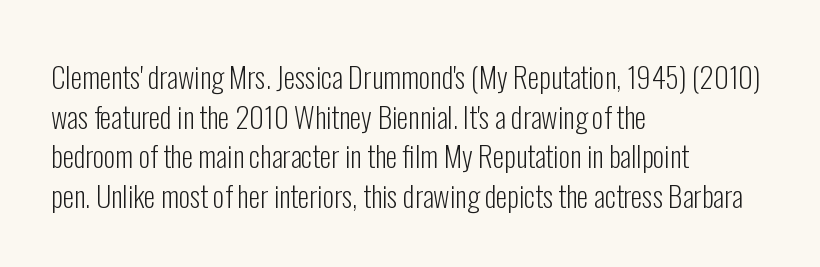
All the whitespace from short lines collects on the right. Weight: not bold — regular or lighter. Compared with typical body copy, the letter spacing here is the same. The leading is moderate, giving the passage an even texture. The font's upright variant was chosen for this text.
